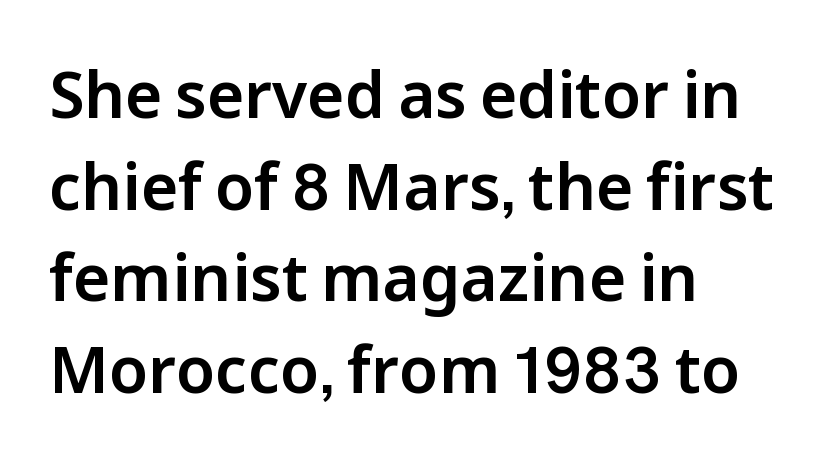
The image shows 64 px sans-serif type, upright; set left-aligned, normal line spacing (1.43x), normal letter spacing, not underlined; low stroke contrast and a medium x-height.
